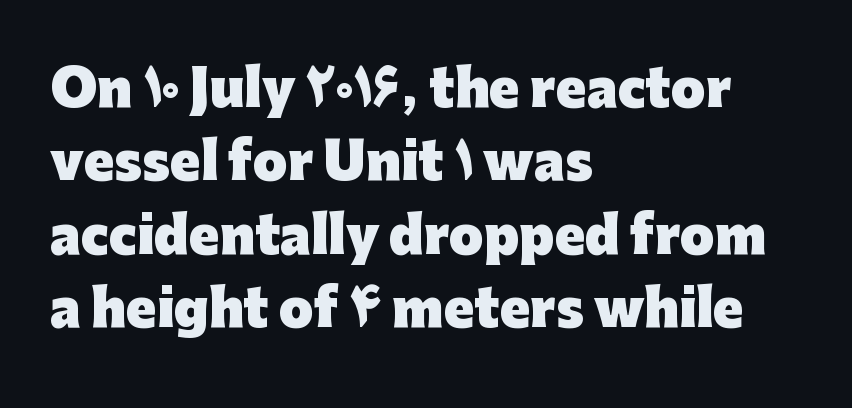
{"serif": "no", "italic": "no", "bold": "yes", "weight": "heavy", "width": "normal", "stroke_contrast": "low", "x_height": "medium", "monospaced": "no", "underline": "no", "align": "left", "line_spacing": "normal", "line_spacing_ratio": 1.47, "letter_spacing": "normal", "letter_spacing_em": 0.0, "glyph_px": 50}
